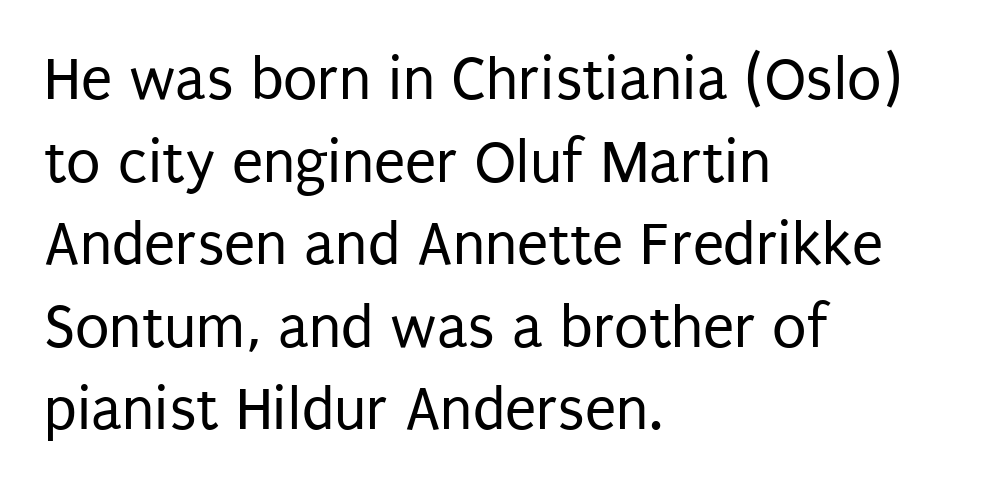
Students, observe: this is what conventionally led text looks like. Nothing heavy about these letters — not bold at all. Letters rest on an invisible, unmarked baseline. Tracking here is standard; glyphs follow each other at the usual distance. The rendering shows plain stroke endings on the letterforms — a sans-serif design. Visually the block forms a straight wall on the left and a jagged coastline on the right.
